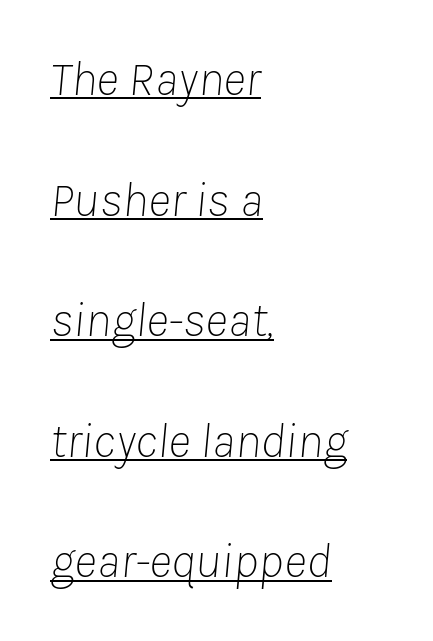
Q: Is the text bold? A: No.
Q: Is the text italic (slanted)? A: Yes, it leans right by about 8 degrees.
Q: Is the text underlined? A: Yes.
Q: How is the paragraph aligned? A: Left-aligned.
Q: Is the spacing between letters normal or unusually wide? A: Normal.
Q: Is the spacing between lines tight, normal or loose? A: Loose.
Q: Width (condensed, normal, or wide)? A: Normal.
Q: Stroke contrast? A: Low.
Q: x-height? A: Medium.
Q: Monospaced? A: No.
